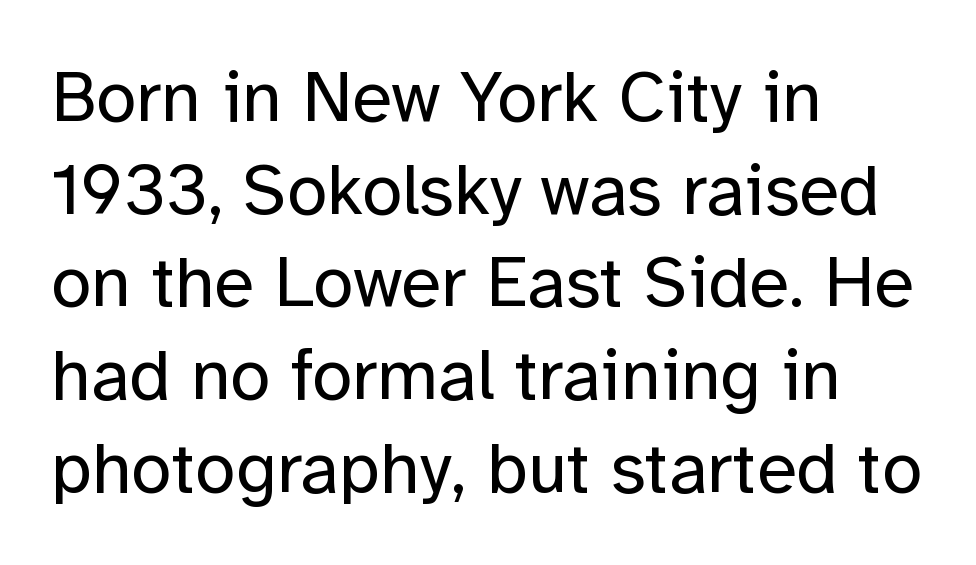
The image shows 73 px regular-weight sans-serif type, upright; set left-aligned, normal line spacing (1.27x), normal letter spacing, not underlined; low stroke contrast and a medium x-height.
